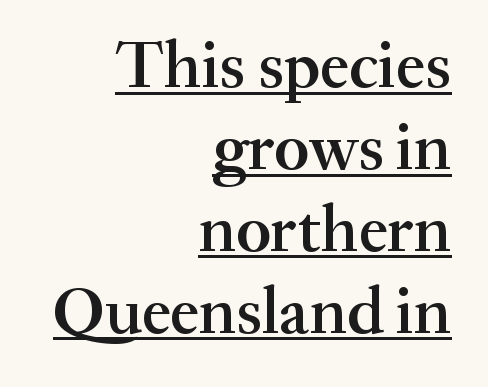
Q: Is the text bold? A: Semi-bold.
Q: Is the text italic (slanted)? A: No, it is upright.
Q: Is the typeface a serif or a sans-serif typeface? A: Serif.
Q: Is the text underlined? A: Yes.
Q: How is the paragraph aligned? A: Right-aligned.
Q: Is the spacing between letters normal or unusually wide? A: Normal.
Q: Width (condensed, normal, or wide)? A: Normal.
Q: Stroke contrast? A: Medium.
Q: x-height? A: Small.
Q: Monospaced? A: No.
